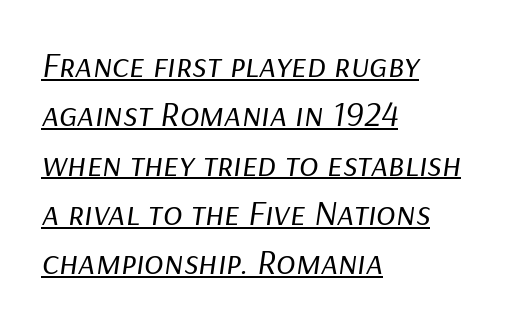
Q: Is the text bold? A: No.
Q: Is the text italic (slanted)? A: Yes, it leans right by about 9 degrees.
Q: Is the text underlined? A: Yes.
Q: How is the paragraph aligned? A: Left-aligned.
Q: Is the spacing between letters normal or unusually wide? A: Normal.
Q: Is the spacing between lines tight, normal or loose? A: Normal.
Q: Width (condensed, normal, or wide)? A: Normal.
Q: Stroke contrast? A: Low.
Q: x-height? A: Medium.
Q: Monospaced? A: No.
